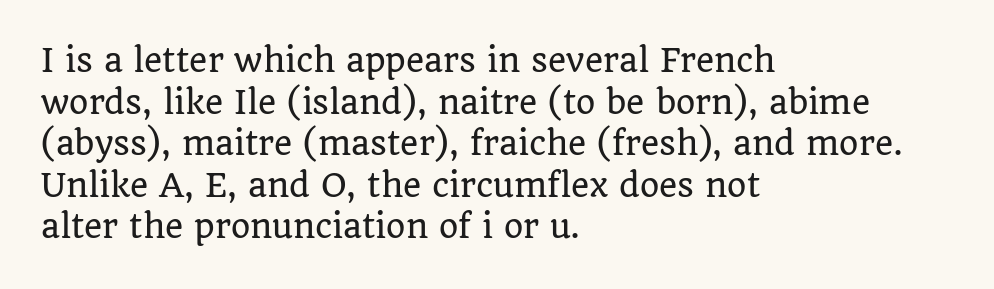
Q: Is the text italic (slanted)? A: No, it is upright.
Q: Is the typeface a serif or a sans-serif typeface? A: Serif.
Q: Is the text underlined? A: No.
Q: How is the paragraph aligned? A: Left-aligned.
Q: Is the spacing between letters normal or unusually wide? A: Normal.
Q: Is the spacing between lines tight, normal or loose? A: Normal.
Q: Width (condensed, normal, or wide)? A: Normal.
Q: Stroke contrast? A: Low.
Q: x-height? A: Large.
Q: Monospaced? A: No.
